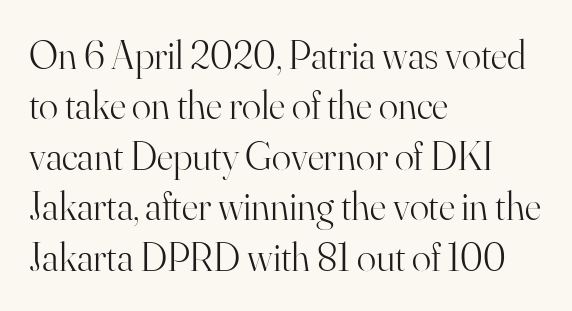
The image shows 40 px light serif type, upright; set left-aligned, normal line spacing (1.26x), normal letter spacing, not underlined; high stroke contrast and a small x-height.
